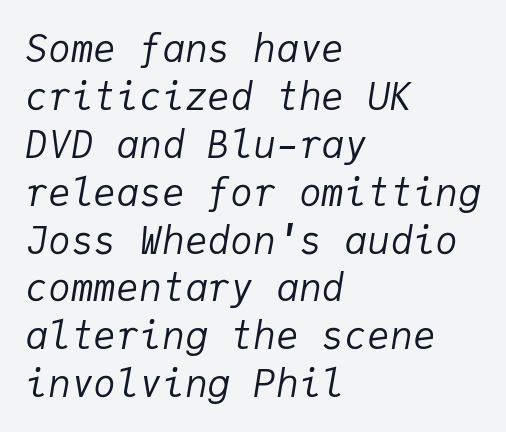
{"italic": "yes", "lean": "right", "slant_degrees": 9, "bold": "no", "weight": "regular", "width": "normal", "stroke_contrast": "low", "x_height": "medium", "monospaced": "yes", "underline": "no", "align": "left", "line_spacing": "normal", "line_spacing_ratio": 1.26, "letter_spacing": "normal", "letter_spacing_em": 0.0, "glyph_px": 38}
